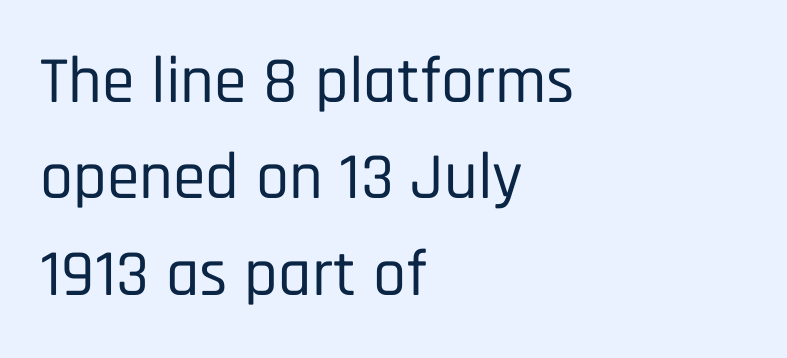
The image shows 66 px condensed sans-serif type, upright; set left-aligned, normal line spacing (1.46x), normal letter spacing, not underlined; low stroke contrast and a large x-height.
